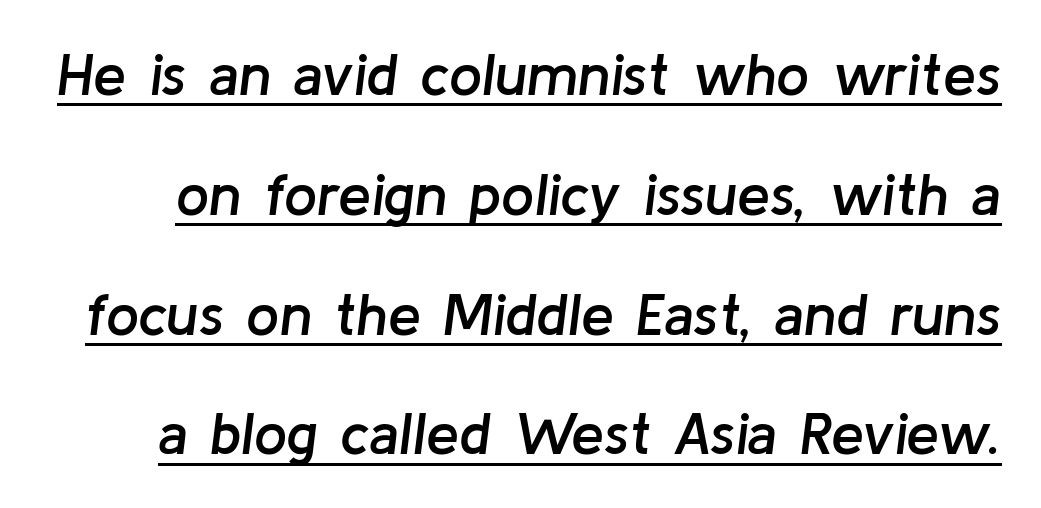
The image shows 59 px semibold type, italic (leaning right); set loose line spacing (2.03x), normal letter spacing, underlined; low stroke contrast and a medium x-height.
